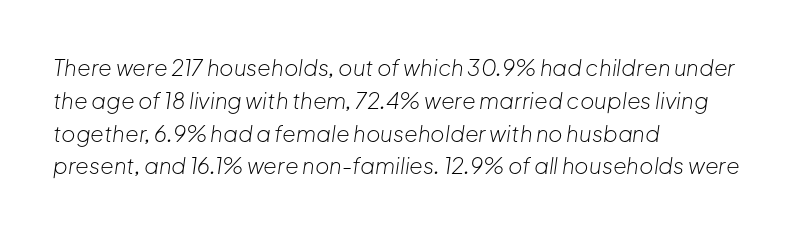
The image shows 22 px text type, italic (leaning right); set left-aligned, normal line spacing (1.49x), normal letter spacing, not underlined.
